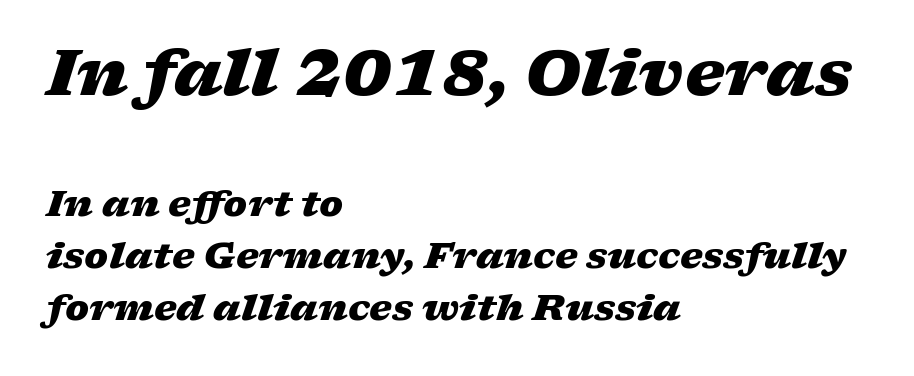
Q: Is the text bold? A: Yes.
Q: Is the text italic (slanted)? A: Yes, it leans right by about 17 degrees.
Q: Is the text underlined? A: No.
Q: How is the paragraph aligned? A: Left-aligned.
Q: Is the spacing between letters normal or unusually wide? A: Normal.
Q: Is the spacing between lines tight, normal or loose? A: Normal.
Q: Which block of text is set in a larger size, the first (top) or the second (bottom)? A: The first (top) one.
Q: Width (condensed, normal, or wide)? A: Wide.
Q: Stroke contrast? A: Low.
Q: x-height? A: Medium.
Q: Monospaced? A: No.
